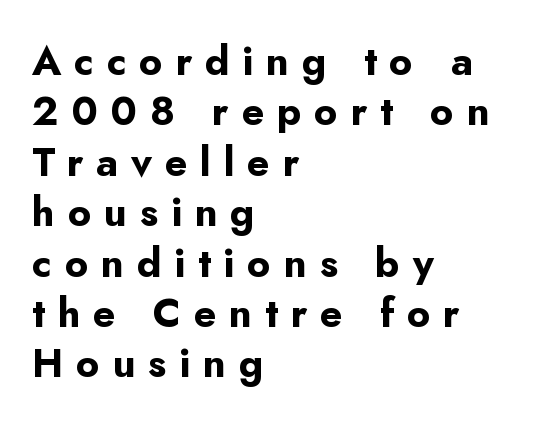
The image shows 40 px bold sans-serif type, upright; set left-aligned, normal line spacing (1.26x), unusually wide letter spacing (+0.32 em), not underlined; low stroke contrast and a small x-height.
